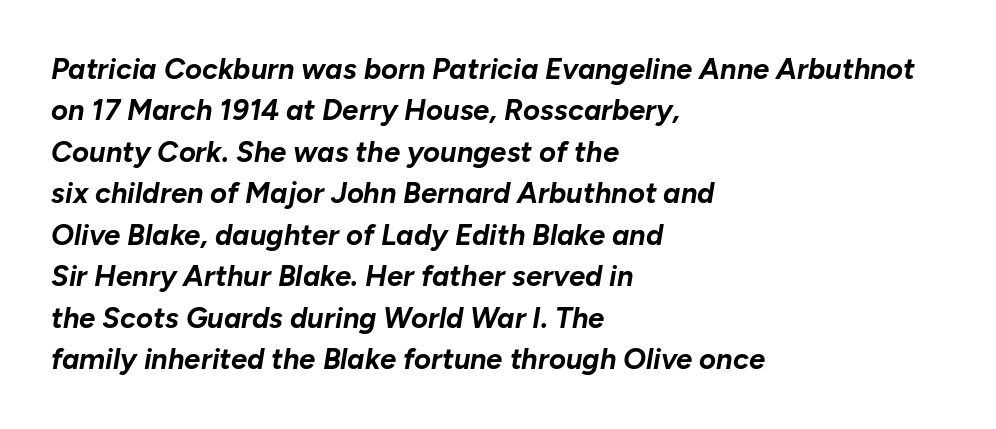
{"italic": "yes", "lean": "right", "slant_degrees": 10, "bold": "yes", "weight": "bold", "width": "normal", "stroke_contrast": "low", "x_height": "medium", "monospaced": "no", "underline": "no", "align": "left", "line_spacing": "normal", "line_spacing_ratio": 1.43, "letter_spacing": "normal", "letter_spacing_em": 0.0, "glyph_px": 29}
